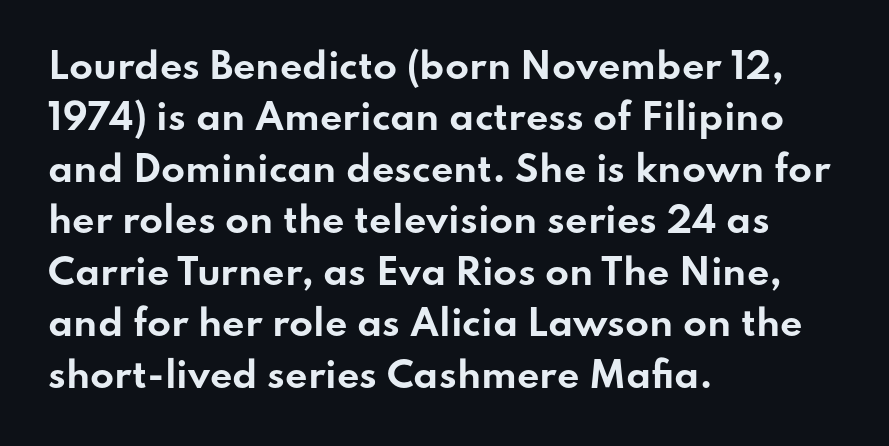
{"serif": "no", "italic": "no", "bold": "yes", "weight": "bold", "width": "wide", "stroke_contrast": "low", "x_height": "small", "monospaced": "no", "underline": "no", "align": "left", "line_spacing": "normal", "line_spacing_ratio": 1.47, "letter_spacing": "normal", "letter_spacing_em": 0.0, "glyph_px": 35}
